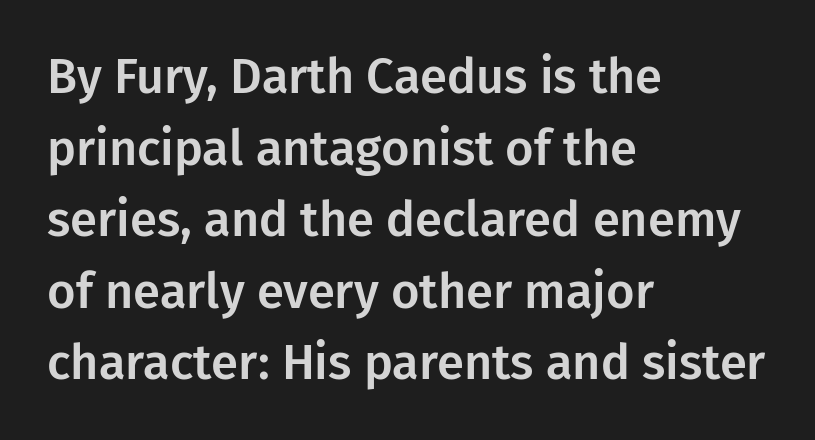
Q: Is the text italic (slanted)? A: No, it is upright.
Q: Is the typeface a serif or a sans-serif typeface? A: Sans-serif.
Q: Is the text underlined? A: No.
Q: How is the paragraph aligned? A: Left-aligned.
Q: Is the spacing between letters normal or unusually wide? A: Normal.
Q: Is the spacing between lines tight, normal or loose? A: Normal.
Q: Width (condensed, normal, or wide)? A: Normal.
Q: Stroke contrast? A: Low.
Q: x-height? A: Medium.
Q: Monospaced? A: No.
